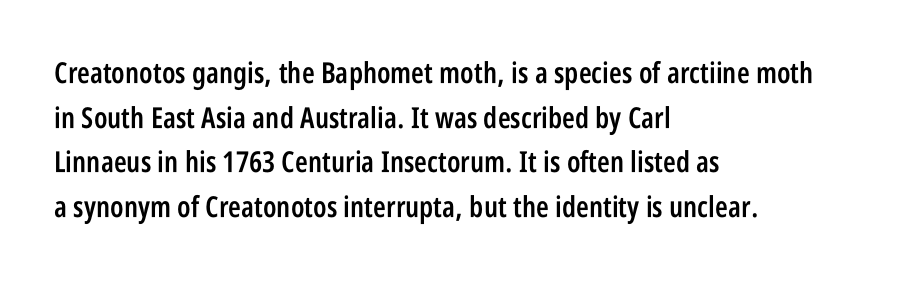
Q: Is the text bold? A: Semi-bold.
Q: Is the text italic (slanted)? A: No, it is upright.
Q: Is the typeface a serif or a sans-serif typeface? A: Sans-serif.
Q: Is the text underlined? A: No.
Q: How is the paragraph aligned? A: Left-aligned.
Q: Is the spacing between letters normal or unusually wide? A: Normal.
Q: Is the spacing between lines tight, normal or loose? A: Normal.
Q: Width (condensed, normal, or wide)? A: Condensed.
Q: Stroke contrast? A: Low.
Q: x-height? A: Large.
Q: Monospaced? A: No.
